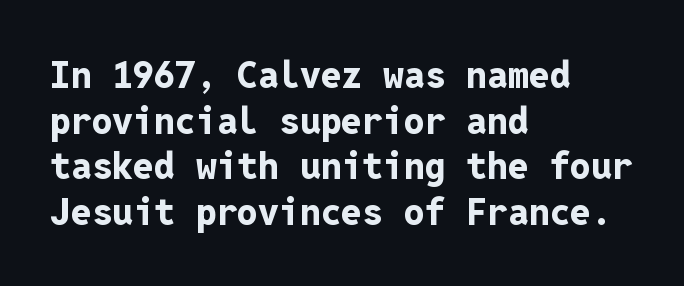
The image shows 37 px bold sans-serif type, upright, monospaced; set left-aligned, line spacing 1.23x, normal letter spacing, not underlined; low stroke contrast and a medium x-height.
